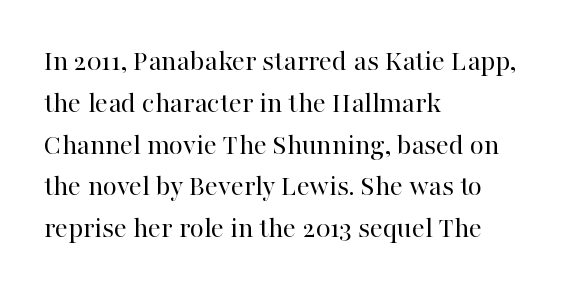
The image shows 29 px regular-weight serif type, upright; set left-aligned, normal line spacing (1.44x), normal letter spacing, not underlined; high stroke contrast and a medium x-height.
